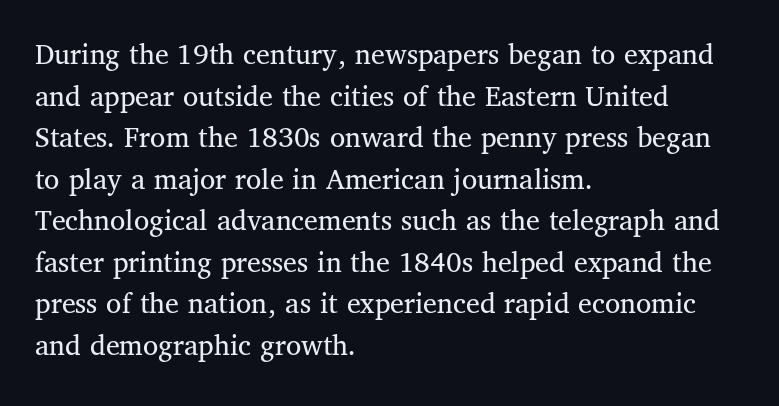
The image shows 31 px regular-weight serif type, upright; set left-aligned, normal line spacing (1.34x), normal letter spacing, not underlined; medium stroke contrast and a medium x-height.
